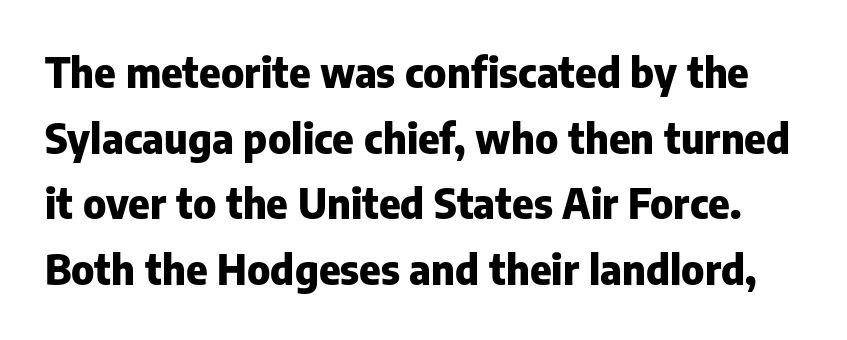
The image shows 41 px heavy sans-serif type, upright; set normal line spacing (1.6x), normal letter spacing, not underlined; low stroke contrast and a medium x-height.
